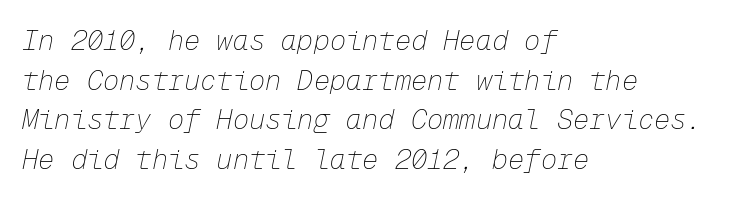
The image shows 27 px text type, italic (leaning right); set left-aligned, normal line spacing (1.47x), normal letter spacing, not underlined.
